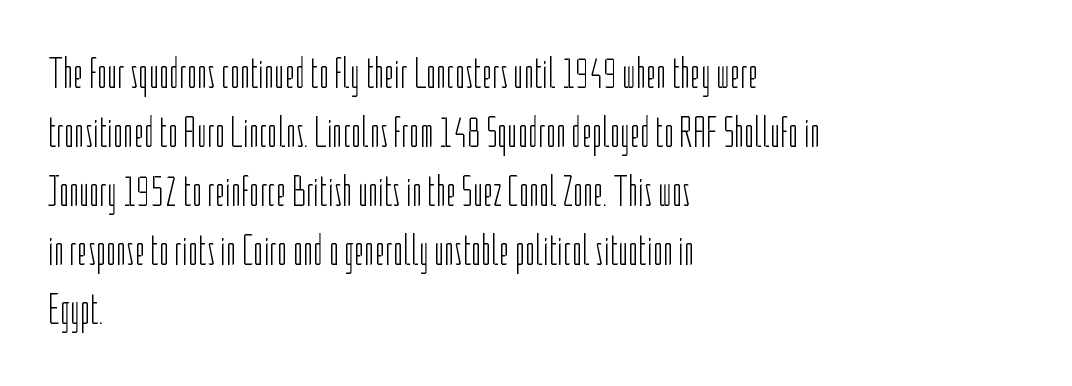
These lines are set flush left with a ragged right edge. The letters carry no serifs — their stems end cleanly without finishing strokes. Here the designer chose a conventional face with non-uniform glyph widths. Characters remain perfectly vertical along every line.
